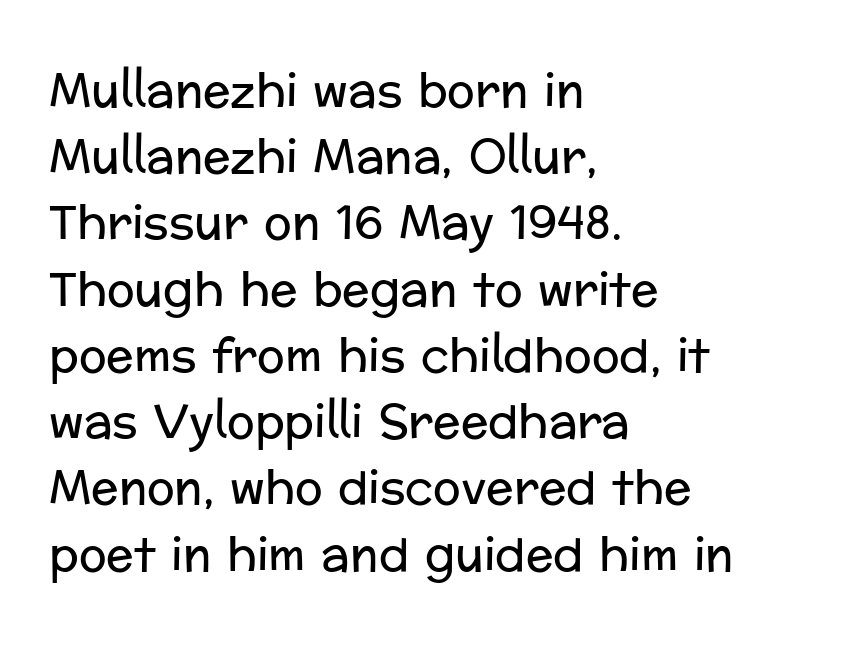
{"serif": "no", "italic": "no", "bold": "no", "weight": "regular", "width": "normal", "stroke_contrast": "low", "x_height": "medium", "monospaced": "no", "underline": "no", "align": "left", "line_spacing": "normal", "line_spacing_ratio": 1.44, "letter_spacing": "normal", "letter_spacing_em": 0.0, "glyph_px": 46}
